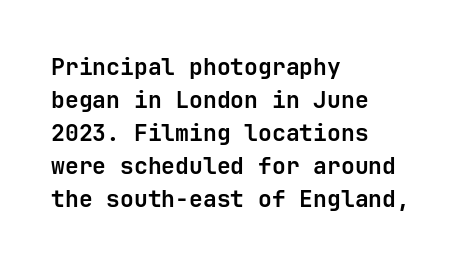
The gaps between neighbouring characters are ordinary and unremarkable. A dark, heavy texture on the line: the type is bold. Leftover space on each line is placed entirely after the last word. Reading down the column, the eye jumps a familiar distance to each next line. This is the regular roman posture of the typeface.
